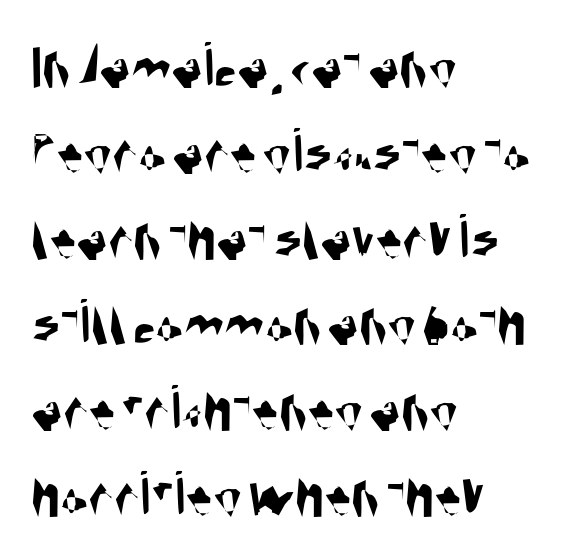
{"serif": "no", "width": "condensed", "stroke_contrast": "medium", "x_height": "large", "monospaced": "no", "underline": "no", "align": "left", "line_spacing": "normal", "line_spacing_ratio": 1.32, "letter_spacing": "normal", "letter_spacing_em": 0.0, "glyph_px": 65}
